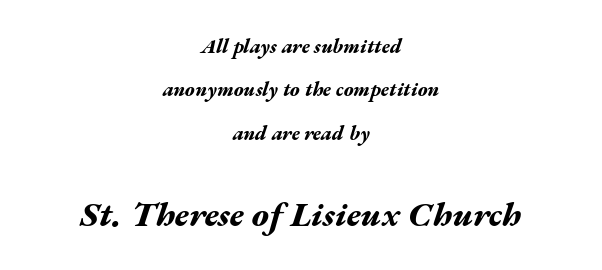
{"italic": "yes", "lean": "right", "slant_degrees": 17, "bold": "yes", "weight": "bold", "width": "wide", "stroke_contrast": "medium", "x_height": "medium", "monospaced": "no", "underline": "no", "align": "center", "line_spacing": "loose", "line_spacing_ratio": 2.17, "letter_spacing": "normal", "letter_spacing_em": 0.0, "larger_block": "second", "size_ratio": 1.75, "glyph_px": 35}
